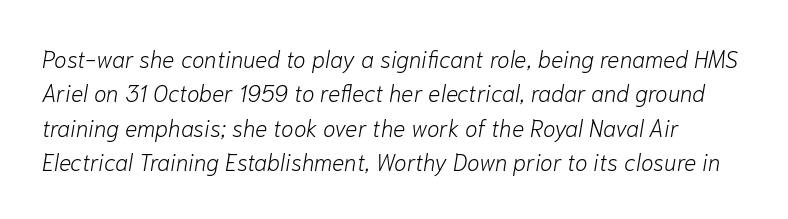
The image shows 23 px text type, italic (leaning right); set normal line spacing (1.5x), normal letter spacing, not underlined.
